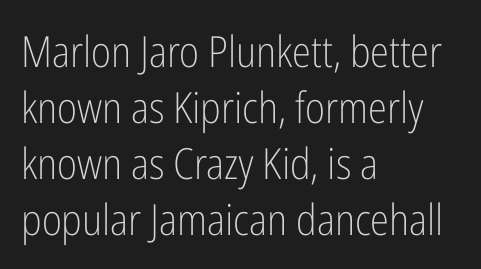
{"serif": "no", "italic": "no", "bold": "no", "weight": "light", "width": "condensed", "stroke_contrast": "low", "x_height": "medium", "monospaced": "no", "underline": "no", "align": "left", "line_spacing": "normal", "line_spacing_ratio": 1.3, "letter_spacing": "normal", "letter_spacing_em": 0.0, "glyph_px": 43}
